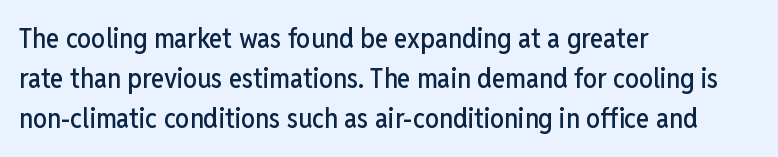
Each row of text sits above clean, open space. Interline gaps are of average width in this sample. Classification — sans serif. The face used here is rendered with its standard letterfit.
